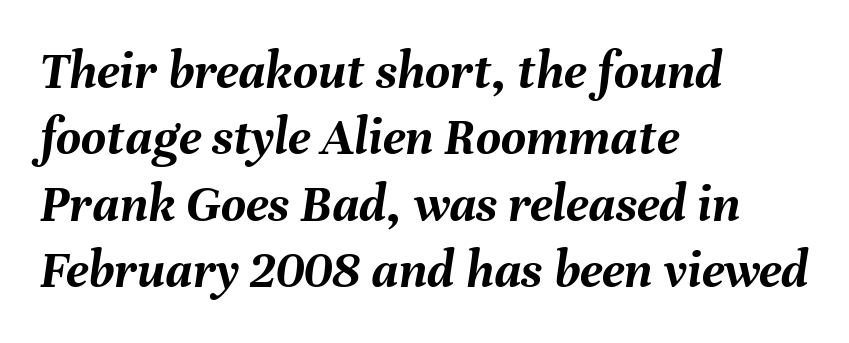
{"italic": "yes", "lean": "right", "slant_degrees": 8, "bold": "yes", "weight": "semibold", "width": "normal", "stroke_contrast": "medium", "x_height": "medium", "monospaced": "no", "underline": "no", "align": "left", "line_spacing_ratio": 1.23, "letter_spacing": "normal", "letter_spacing_em": 0.0, "glyph_px": 54}
